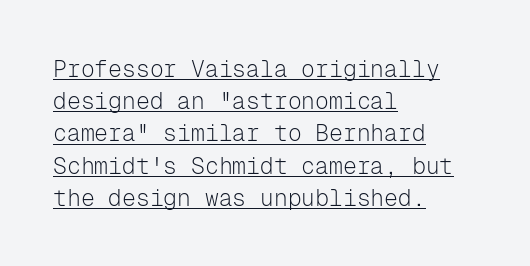
Q: Is the text bold? A: No.
Q: Is the text italic (slanted)? A: No, it is upright.
Q: Is the text underlined? A: Yes.
Q: How is the paragraph aligned? A: Left-aligned.
Q: Is the spacing between letters normal or unusually wide? A: Normal.
Q: Is the spacing between lines tight, normal or loose? A: Normal.
